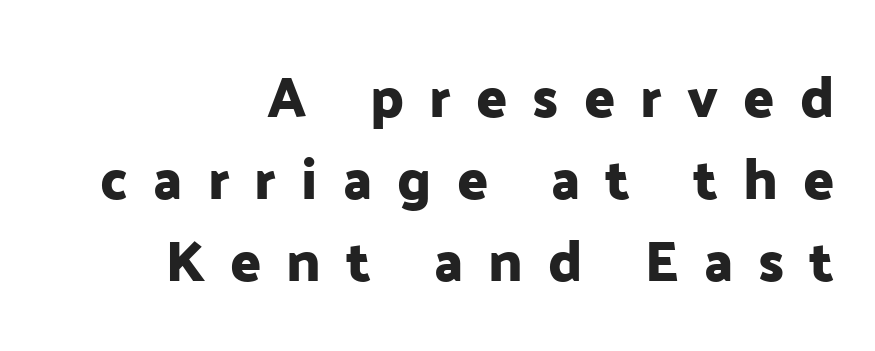
Q: Is the text italic (slanted)? A: No, it is upright.
Q: Is the typeface a serif or a sans-serif typeface? A: Sans-serif.
Q: Is the text underlined? A: No.
Q: How is the paragraph aligned? A: Right-aligned.
Q: Is the spacing between letters normal or unusually wide? A: Unusually wide.
Q: Is the spacing between lines tight, normal or loose? A: Normal.
Q: Width (condensed, normal, or wide)? A: Normal.
Q: Stroke contrast? A: Low.
Q: x-height? A: Medium.
Q: Monospaced? A: No.
